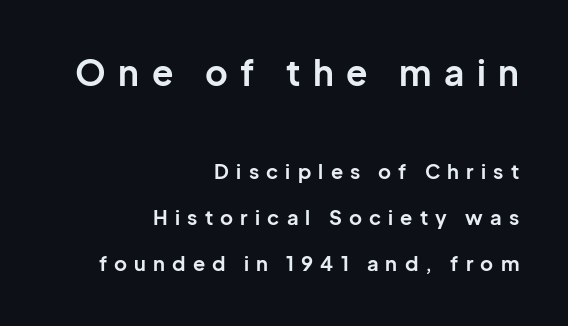
Q: Is the text bold? A: Yes.
Q: Is the text italic (slanted)? A: No, it is upright.
Q: Is the typeface a serif or a sans-serif typeface? A: Sans-serif.
Q: Is the text underlined? A: No.
Q: How is the paragraph aligned? A: Right-aligned.
Q: Is the spacing between letters normal or unusually wide? A: Unusually wide.
Q: Is the spacing between lines tight, normal or loose? A: Loose.
Q: Which block of text is set in a larger size, the first (top) or the second (bottom)? A: The first (top) one.
Q: Width (condensed, normal, or wide)? A: Normal.
Q: Stroke contrast? A: Low.
Q: x-height? A: Medium.
Q: Monospaced? A: No.
